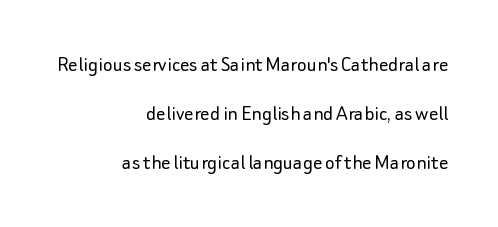
Descender tails drop into unmarked territory. Tall strokes in this sample are plumb rather than angled. Compared with a flush-left layout, this one pins lines to the opposite, right side. Does the leading feel generous? Absolutely, it's lavish.
